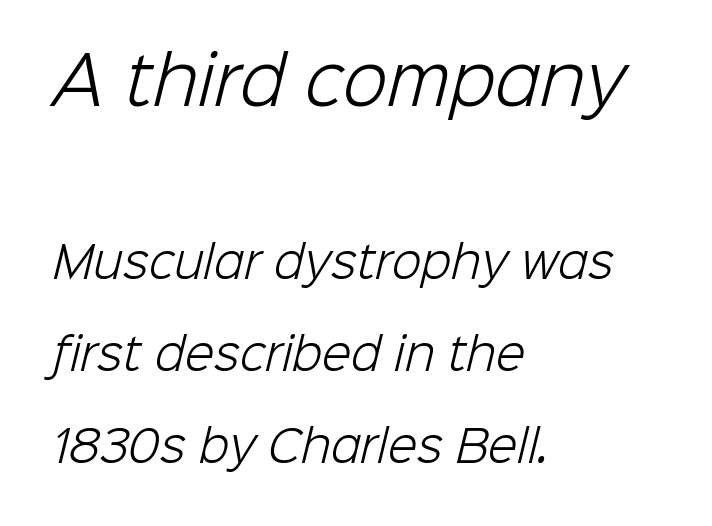
Q: Is the text bold? A: No.
Q: Is the typeface a serif or a sans-serif typeface? A: Sans-serif.
Q: Is the text underlined? A: No.
Q: How is the paragraph aligned? A: Left-aligned.
Q: Is the spacing between letters normal or unusually wide? A: Normal.
Q: Is the spacing between lines tight, normal or loose? A: Loose.
Q: Which block of text is set in a larger size, the first (top) or the second (bottom)? A: The first (top) one.
Q: Width (condensed, normal, or wide)? A: Normal.
Q: Stroke contrast? A: Low.
Q: x-height? A: Medium.
Q: Monospaced? A: No.
